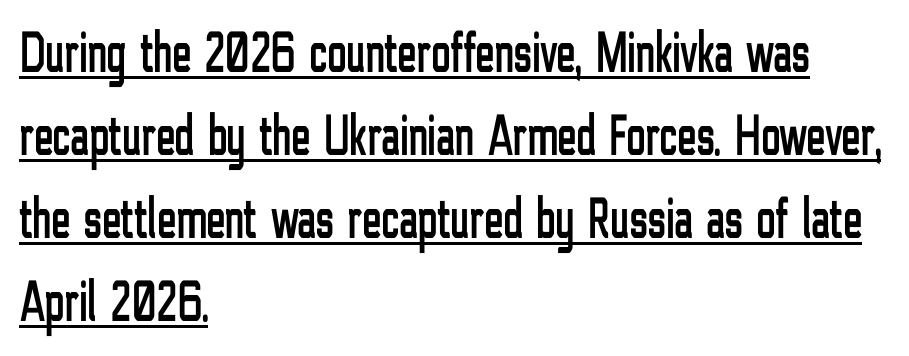
{"serif": "no", "italic": "no", "width": "condensed", "stroke_contrast": "low", "x_height": "medium", "monospaced": "no", "underline": "yes", "align": "left", "line_spacing": "normal", "line_spacing_ratio": 1.43, "letter_spacing": "normal", "letter_spacing_em": 0.0, "glyph_px": 58}
